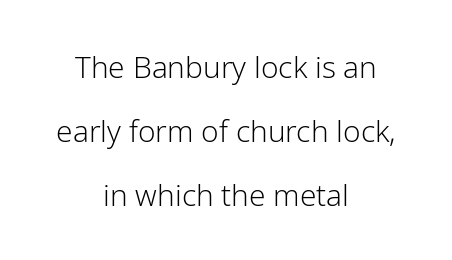
{"serif": "no", "italic": "no", "bold": "no", "weight": "light", "width": "normal", "stroke_contrast": "low", "x_height": "medium", "monospaced": "no", "underline": "no", "align": "center", "line_spacing": "loose", "line_spacing_ratio": 2.13, "letter_spacing": "normal", "letter_spacing_em": 0.0, "glyph_px": 30}
